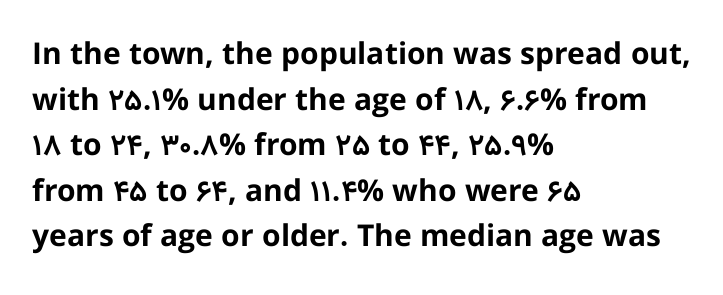
Q: Is the text bold? A: Yes.
Q: Is the text italic (slanted)? A: No, it is upright.
Q: Is the typeface a serif or a sans-serif typeface? A: Sans-serif.
Q: Is the text underlined? A: No.
Q: How is the paragraph aligned? A: Left-aligned.
Q: Is the spacing between letters normal or unusually wide? A: Normal.
Q: Is the spacing between lines tight, normal or loose? A: Normal.
Q: Width (condensed, normal, or wide)? A: Normal.
Q: Stroke contrast? A: Low.
Q: x-height? A: Medium.
Q: Monospaced? A: No.
